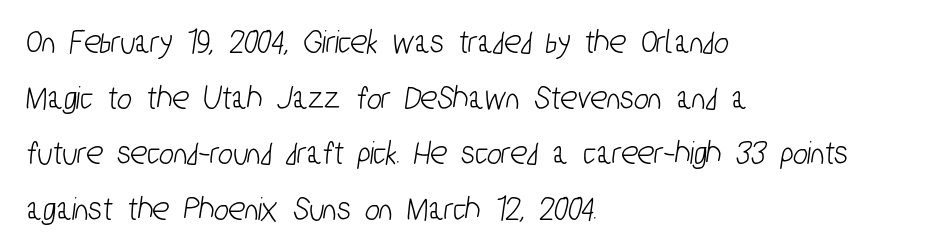
Q: Is the typeface a serif or a sans-serif typeface? A: Sans-serif.
Q: Is the text underlined? A: No.
Q: How is the paragraph aligned? A: Left-aligned.
Q: Is the spacing between letters normal or unusually wide? A: Normal.
Q: Is the spacing between lines tight, normal or loose? A: Normal.
Q: Width (condensed, normal, or wide)? A: Condensed.
Q: Stroke contrast? A: Low.
Q: x-height? A: Medium.
Q: Monospaced? A: No.
